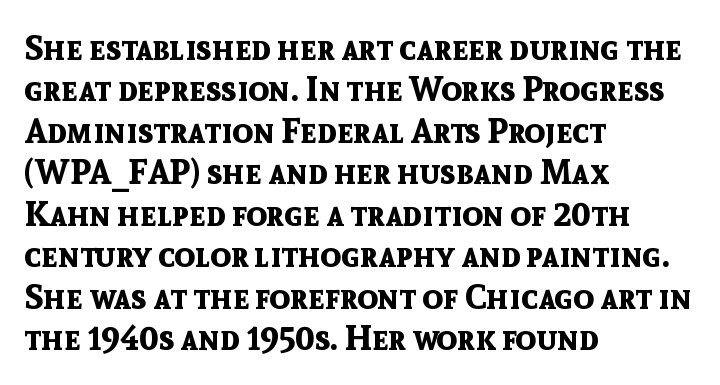
Upright lettering throughout. Are there feet on the stems? There aren't — it's a sans. Is the type bold? Yes — the strokes are clearly thick and heavy. Does extra space separate the letters? No, they use regular spacing. Decoration check: the copy has no underline. Layout note: lines flush left.
